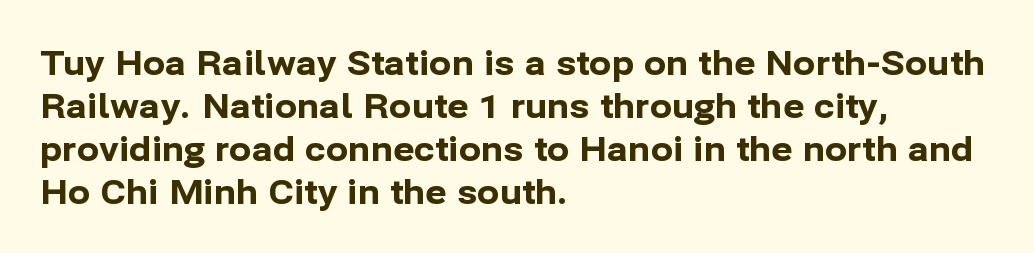
Layout note: lines flush left. Strokes here are thick enough to call this a true bold. The font family rendered here belongs to the sans-serif group. The area under the type is left untouched.
